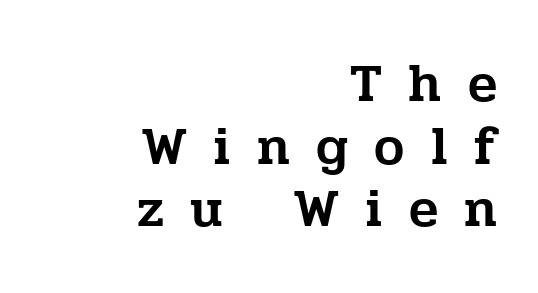
The image shows 54 px serif type, upright; set right-aligned, line spacing 1.16x, unusually wide letter spacing (+0.49 em), not underlined; low stroke contrast and a medium x-height.
